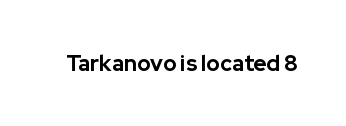
Short note: letters normally spaced. Words float on clear page, feet unadorned. The letters stand upright; this is a roman face. Heavy, bold letterforms.
